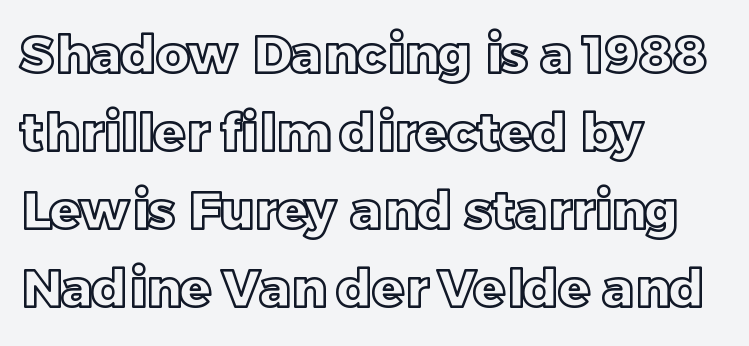
Q: Is the text italic (slanted)? A: No, it is upright.
Q: Is the text underlined? A: No.
Q: How is the paragraph aligned? A: Left-aligned.
Q: Is the spacing between letters normal or unusually wide? A: Normal.
Q: Is the spacing between lines tight, normal or loose? A: Normal.
Q: Width (condensed, normal, or wide)? A: Normal.
Q: x-height? A: Large.
Q: Monospaced? A: No.
